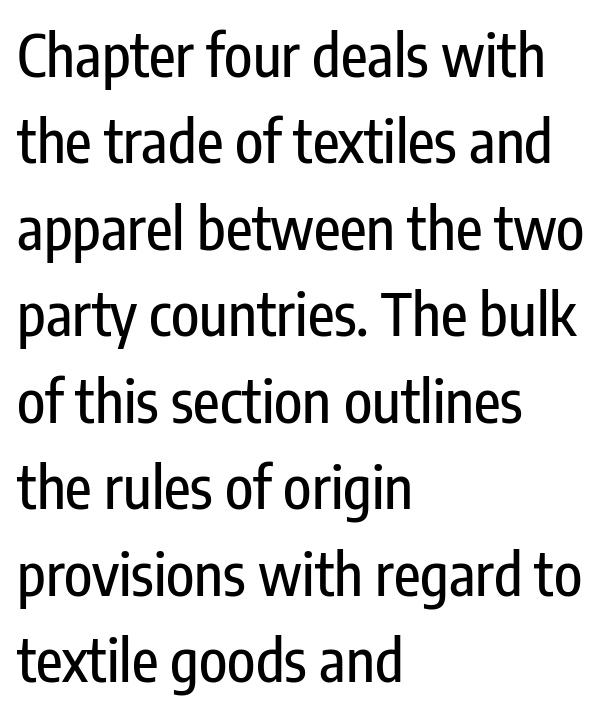
The image shows 58 px condensed sans-serif type, upright; set left-aligned, normal line spacing (1.49x), normal letter spacing, not underlined; low stroke contrast and a medium x-height.
